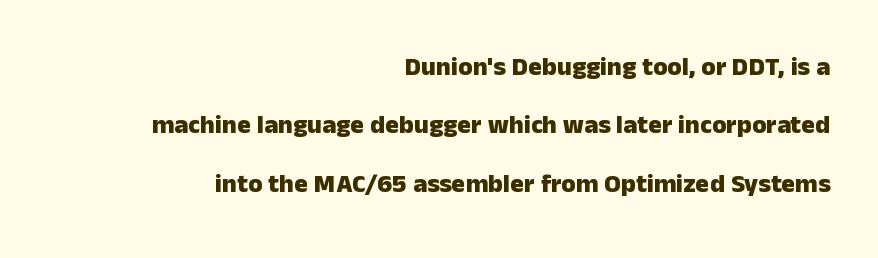
Q: Is the text bold? A: Yes.
Q: Is the text italic (slanted)? A: No, it is upright.
Q: Is the text underlined? A: No.
Q: How is the paragraph aligned? A: Right-aligned.
Q: Is the spacing between letters normal or unusually wide? A: Normal.
Q: Is the spacing between lines tight, normal or loose? A: Loose.
